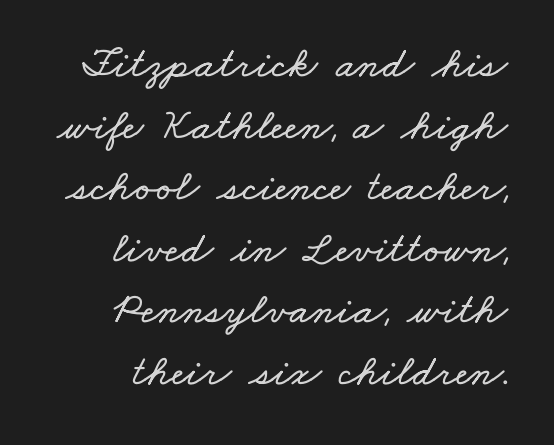
Q: Is the text underlined? A: No.
Q: Is the spacing between letters normal or unusually wide? A: Normal.
Q: Is the spacing between lines tight, normal or loose? A: Normal.
Q: Width (condensed, normal, or wide)? A: Wide.
Q: Stroke contrast? A: Low.
Q: x-height? A: Small.
Q: Monospaced? A: No.
